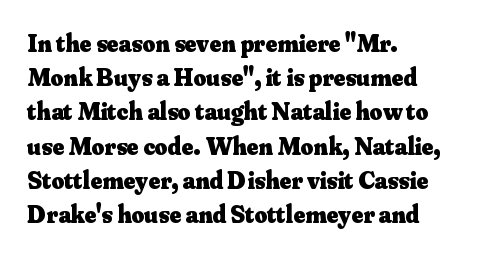
Q: Is the text bold? A: Yes.
Q: Is the text italic (slanted)? A: No, it is upright.
Q: Is the text underlined? A: No.
Q: How is the paragraph aligned? A: Left-aligned.
Q: Is the spacing between letters normal or unusually wide? A: Normal.
Q: Is the spacing between lines tight, normal or loose? A: Normal.
